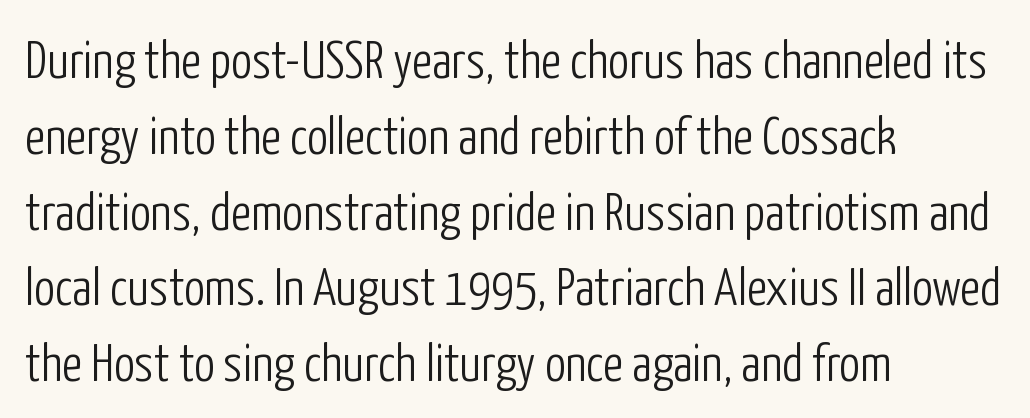
{"serif": "no", "italic": "no", "bold": "no", "weight": "light", "width": "condensed", "stroke_contrast": "low", "x_height": "medium", "monospaced": "no", "underline": "no", "align": "left", "line_spacing": "normal", "line_spacing_ratio": 1.43, "letter_spacing": "normal", "letter_spacing_em": 0.0, "glyph_px": 53}
